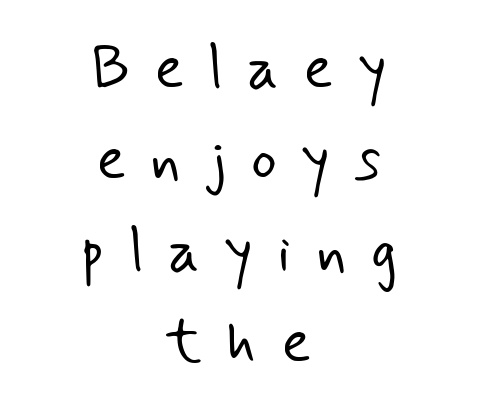
Horizontal alignment here is central, giving a formal, balanced look. The horizontal fit of the characters is loose and conspicuously gappy. The rendering uses natural spacing where letterforms have individual widths. Underlining? Definitely not there. Look at the bottom of the vertical strokes: they stop flat, with no serifs. Whoever set this chose a conventional vertical rhythm.
